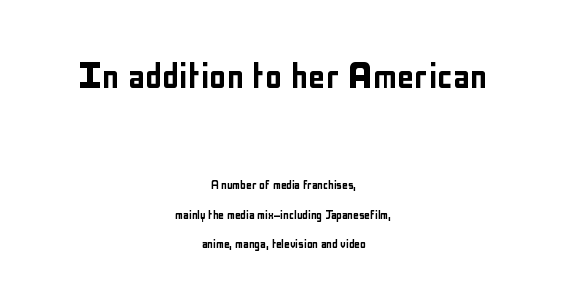
Q: Is the text italic (slanted)? A: No, it is upright.
Q: Is the typeface a serif or a sans-serif typeface? A: Sans-serif.
Q: Is the text underlined? A: No.
Q: How is the paragraph aligned? A: Centered.
Q: Is the spacing between letters normal or unusually wide? A: Normal.
Q: Is the spacing between lines tight, normal or loose? A: Loose.
Q: Which block of text is set in a larger size, the first (top) or the second (bottom)? A: The first (top) one.
Q: Width (condensed, normal, or wide)? A: Condensed.
Q: Stroke contrast? A: Low.
Q: x-height? A: Medium.
Q: Monospaced? A: No.
